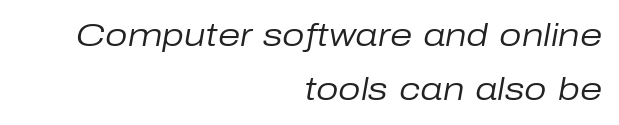
Q: Is the text bold? A: No.
Q: Is the text italic (slanted)? A: Yes, it leans right by about 10 degrees.
Q: Is the text underlined? A: No.
Q: How is the paragraph aligned? A: Right-aligned.
Q: Is the spacing between letters normal or unusually wide? A: Normal.
Q: Is the spacing between lines tight, normal or loose? A: Normal.
Q: Width (condensed, normal, or wide)? A: Normal.
Q: Stroke contrast? A: Low.
Q: x-height? A: Medium.
Q: Monospaced? A: No.
